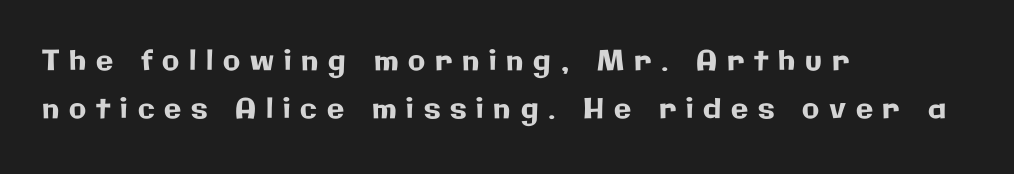
The image shows 28 px sans-serif type, upright; set left-aligned, line spacing 1.72x, unusually wide letter spacing (+0.35 em), not underlined; low stroke contrast and a medium x-height.
